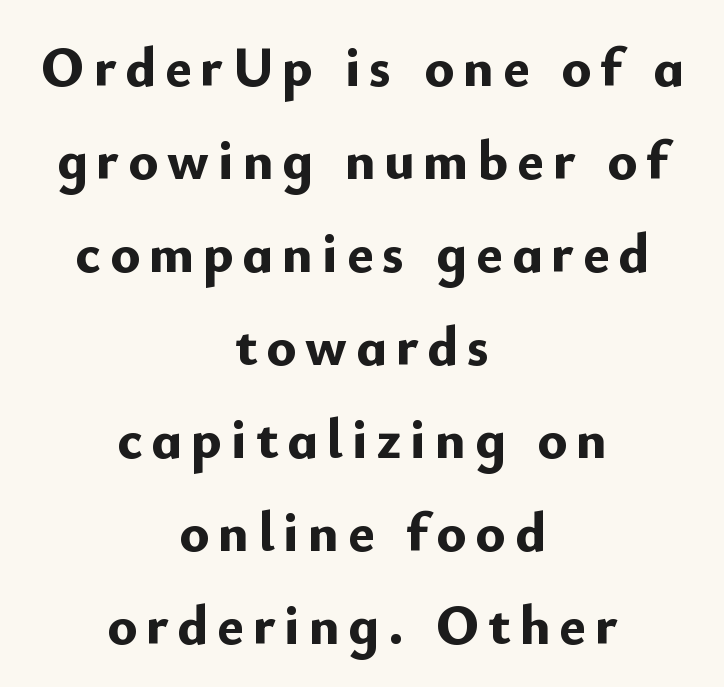
Does the lettering tilt? It doesn't — this is upright. The passage shown stacks its lines at a standard gap. Rule under the text: the space is simply empty. These lines are rendered in a variable-pitch font. The strokes are fattened all the way to bold.
